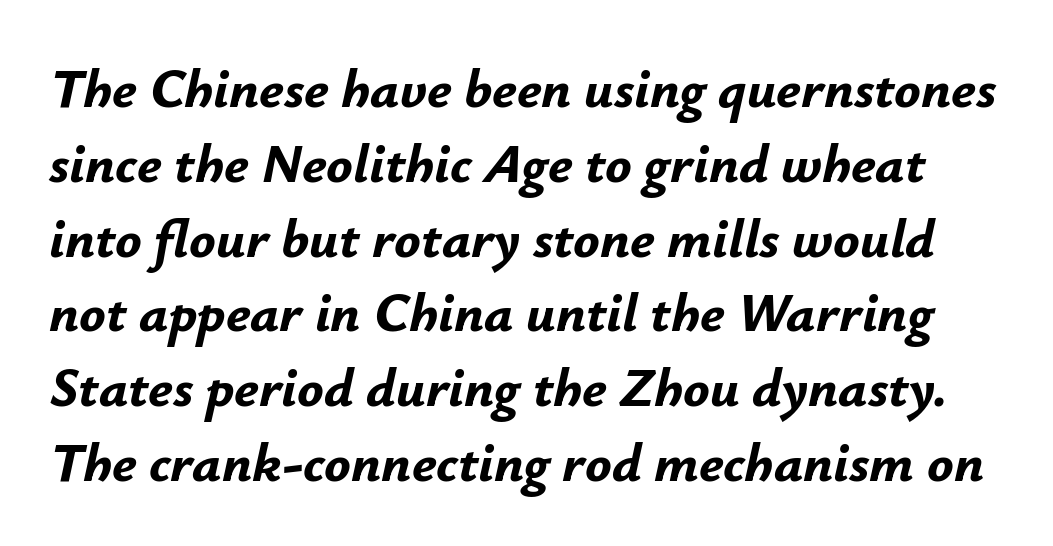
The image shows 55 px bold type, italic (leaning right); set normal line spacing (1.36x), normal letter spacing, not underlined; low stroke contrast and a small x-height.
